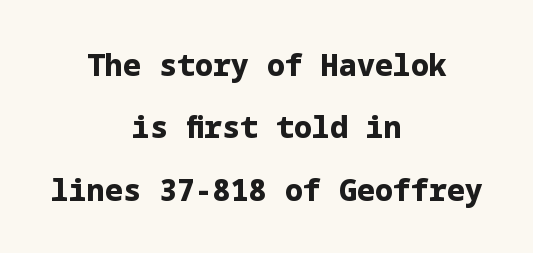
The image shows 30 px bold sans-serif type, upright; set centered, loose line spacing (2.08x), normal letter spacing, not underlined; low stroke contrast and a medium x-height.
